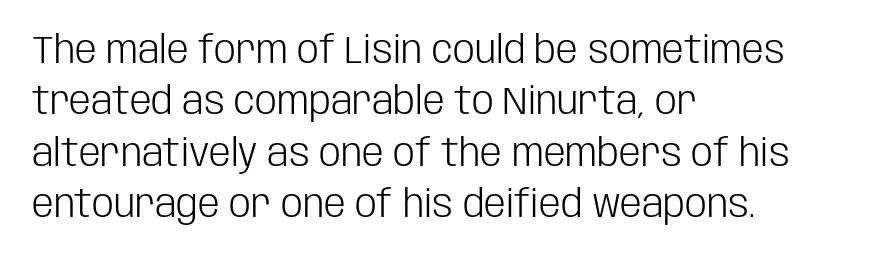
Q: Is the text bold? A: No.
Q: Is the text italic (slanted)? A: No, it is upright.
Q: Is the typeface a serif or a sans-serif typeface? A: Sans-serif.
Q: Is the text underlined? A: No.
Q: How is the paragraph aligned? A: Left-aligned.
Q: Is the spacing between letters normal or unusually wide? A: Normal.
Q: Is the spacing between lines tight, normal or loose? A: Normal.
Q: Width (condensed, normal, or wide)? A: Condensed.
Q: Stroke contrast? A: Low.
Q: x-height? A: Large.
Q: Monospaced? A: No.
